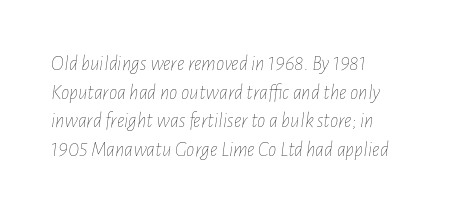
The image shows 21 px text type, italic (leaning right); set left-aligned, normal line spacing (1.36x), normal letter spacing, not underlined.
